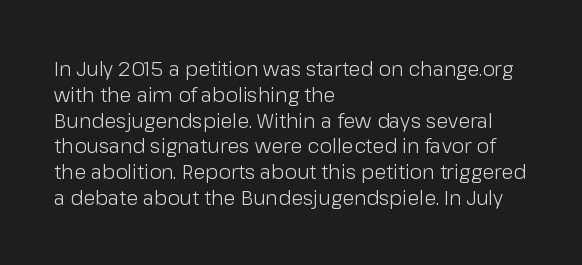
{"italic": "no", "bold": "no", "underline": "no", "align": "left", "line_spacing": "normal", "line_spacing_ratio": 1.29, "letter_spacing": "normal", "letter_spacing_em": 0.0, "glyph_px": 20}
